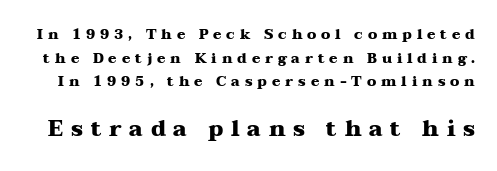
Q: Is the text bold? A: Yes.
Q: Is the text italic (slanted)? A: No, it is upright.
Q: Is the text underlined? A: No.
Q: Is the spacing between letters normal or unusually wide? A: Unusually wide.
Q: Is the spacing between lines tight, normal or loose? A: Normal.
Q: Which block of text is set in a larger size, the first (top) or the second (bottom)? A: The second (bottom) one.
